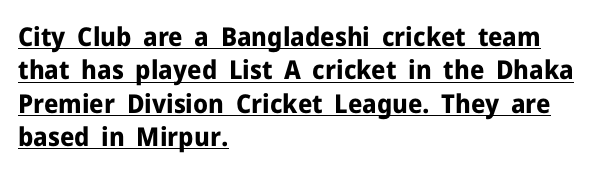
Q: Is the text bold? A: Yes.
Q: Is the text italic (slanted)? A: No, it is upright.
Q: Is the text underlined? A: Yes.
Q: How is the paragraph aligned? A: Left-aligned.
Q: Is the spacing between letters normal or unusually wide? A: Normal.
Q: Is the spacing between lines tight, normal or loose? A: Normal.
